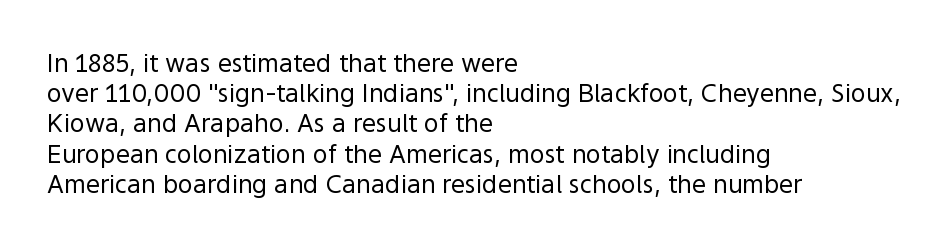
Q: Is the text bold? A: No.
Q: Is the text italic (slanted)? A: No, it is upright.
Q: Is the text underlined? A: No.
Q: How is the paragraph aligned? A: Left-aligned.
Q: Is the spacing between letters normal or unusually wide? A: Normal.
